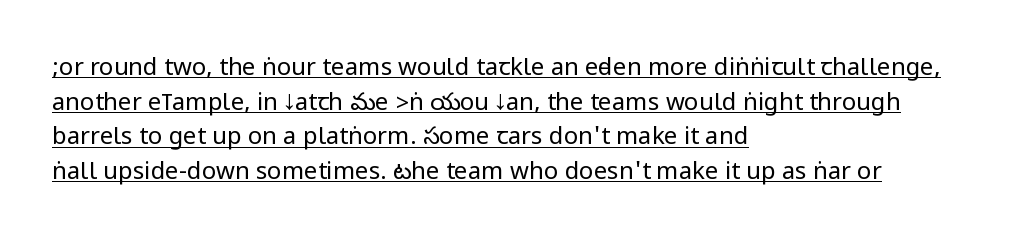
{"italic": "no", "bold": "no", "underline": "yes", "align": "left", "line_spacing": "normal", "line_spacing_ratio": 1.44, "letter_spacing": "normal", "letter_spacing_em": 0.0, "glyph_px": 24}
